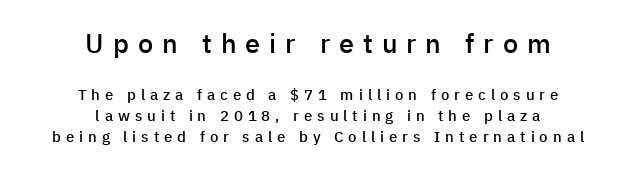
Ordinary non-slanted type is in use. The block sitting higher on the canvas is the one with enlarged characters. Evenly set lines give the paragraph a standard silhouette. The line texture is sparse and dotted thanks to wide tracking. The face used here is a semibold: visibly heavier than regular, lighter than bold.
